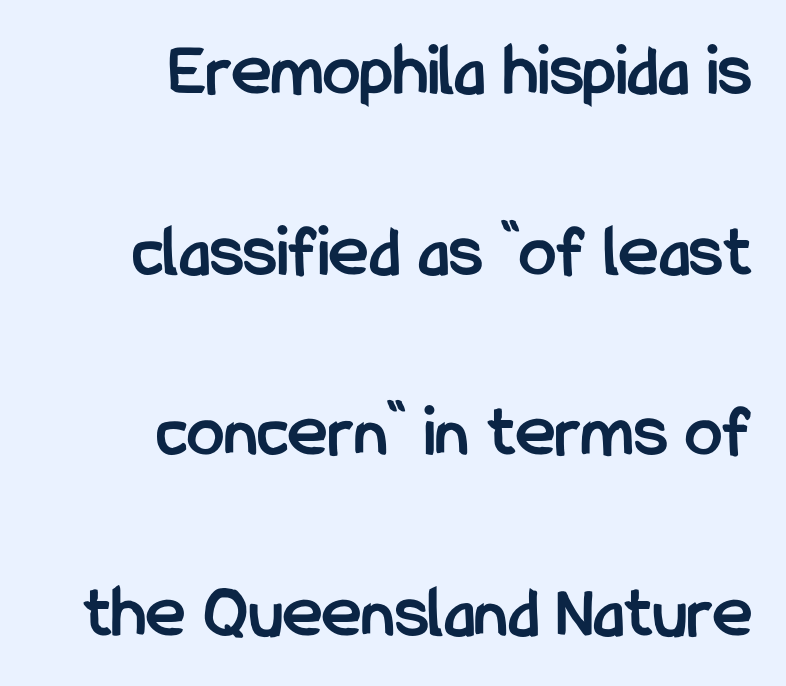
{"serif": "no", "italic": "no", "bold": "yes", "weight": "semibold", "width": "condensed", "stroke_contrast": "low", "x_height": "medium", "monospaced": "no", "underline": "no", "align": "right", "line_spacing": "loose", "line_spacing_ratio": 2.41, "letter_spacing": "normal", "letter_spacing_em": 0.0, "glyph_px": 75}
